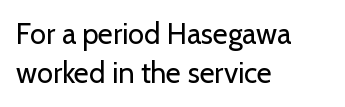
Proportional: the letters do not fall into vertical columns. The font family rendered here belongs to the sans-serif group. Does the copy run flush right? No — it runs flush left. The type is set solid horizontally, with unmodified tracking.
